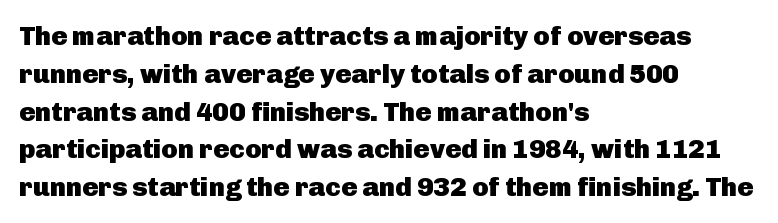
{"italic": "no", "bold": "yes", "underline": "no", "align": "left", "line_spacing": "normal", "line_spacing_ratio": 1.4, "letter_spacing": "normal", "letter_spacing_em": 0.0, "glyph_px": 27}
